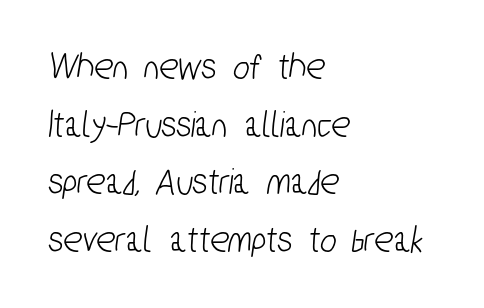
The rendering uses natural spacing where letterforms have individual widths. Leading: standard. Each word holds together tightly as a unit, with standard inter-letter gaps. Observe the absence of serifs on each vertical stroke in this sample. No word sits above an underline. Visually the block forms a straight wall on the left and a jagged coastline on the right.
